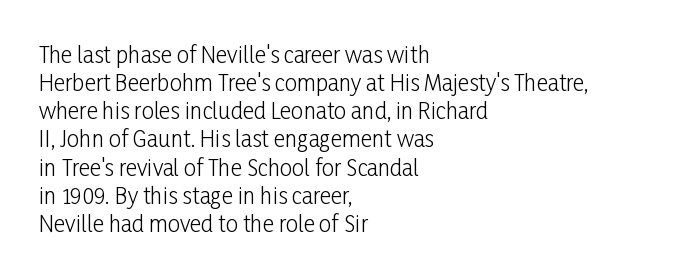
Normally led — the rows are evenly, conventionally spaced. Underlining? Definitely not there. The axis of the letterforms is exactly vertical. The passage is arranged the way most books set body copy — flush left. Default kerning and tracking; the words read as compact shapes.
